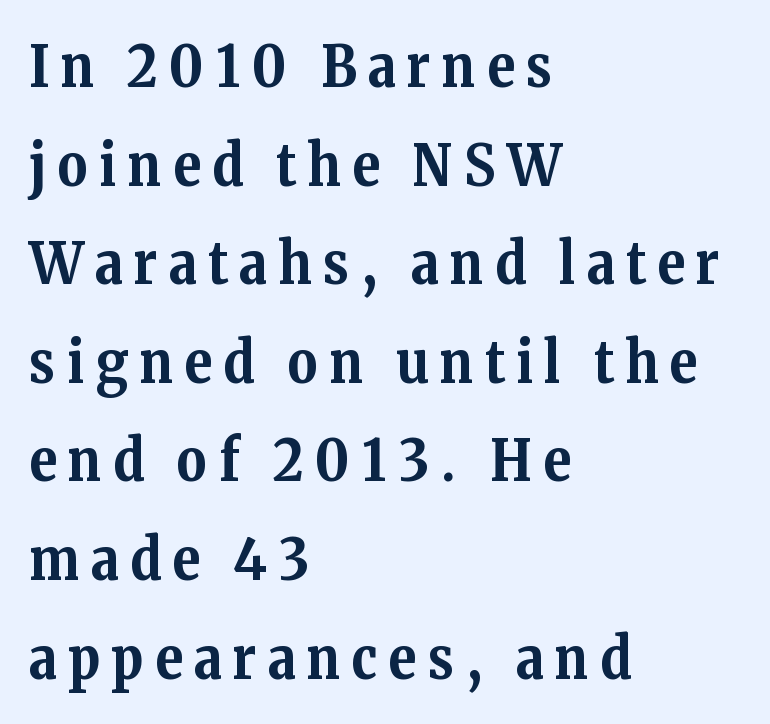
{"serif": "yes", "italic": "no", "bold": "yes", "weight": "bold", "width": "normal", "stroke_contrast": "medium", "x_height": "medium", "monospaced": "no", "underline": "no", "align": "left", "line_spacing": "normal", "line_spacing_ratio": 1.7, "letter_spacing": "wide", "letter_spacing_em": 0.2, "glyph_px": 58}
